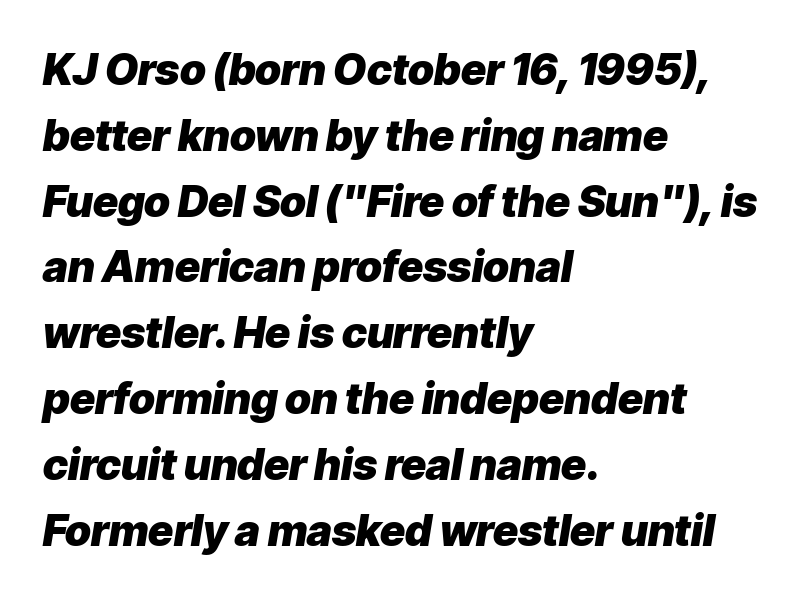
The image shows 43 px heavy type, italic (leaning right); set left-aligned, normal line spacing (1.53x), normal letter spacing, not underlined; low stroke contrast and a medium x-height.
